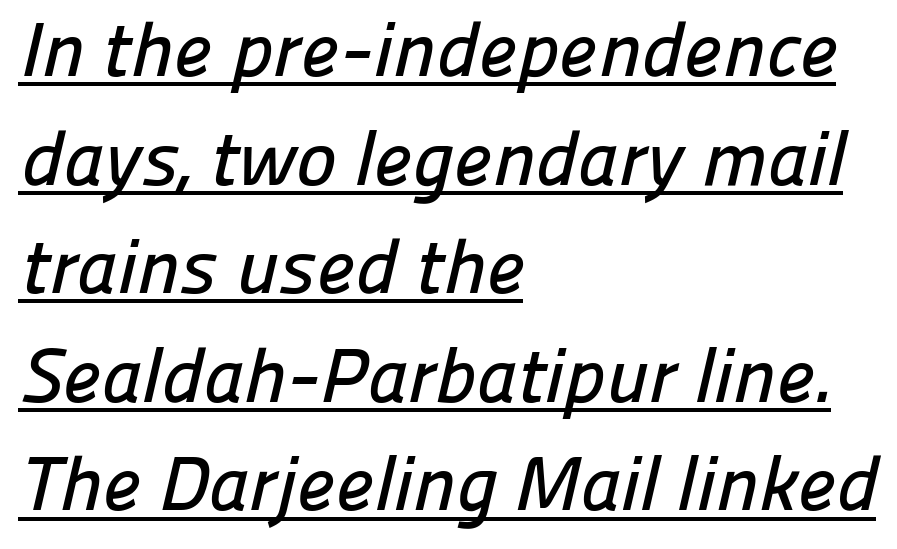
These characters rest on top of a visible drawn line. A typesetter would call this proportional, since set widths differ per character. How would I describe the line gaps? Plain and ordinary. This sample uses a sans-serif face.
